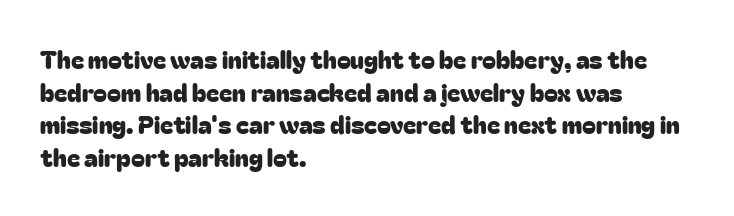
The image shows 25 px text type, upright; set left-aligned, normal line spacing (1.31x), normal letter spacing, not underlined.
